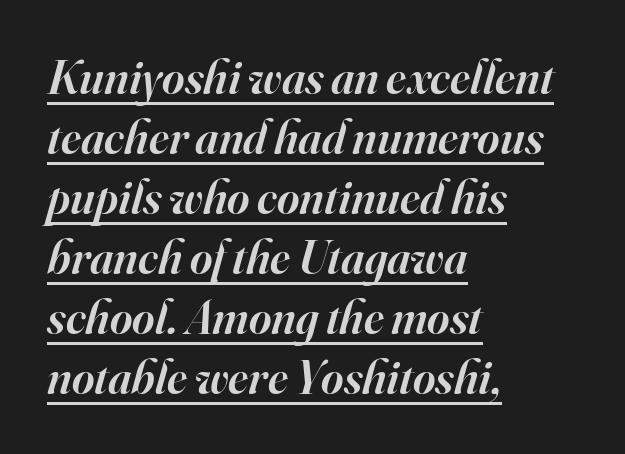
The image shows 48 px semibold serif type, italic (leaning right); set left-aligned, normal line spacing (1.25x), normal letter spacing, underlined; high stroke contrast and a small x-height.
